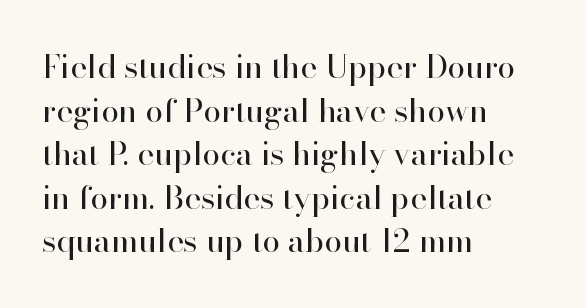
The image shows 32 px regular-weight serif type, upright; set left-aligned, normal line spacing (1.36x), normal letter spacing, not underlined; high stroke contrast and a small x-height.
